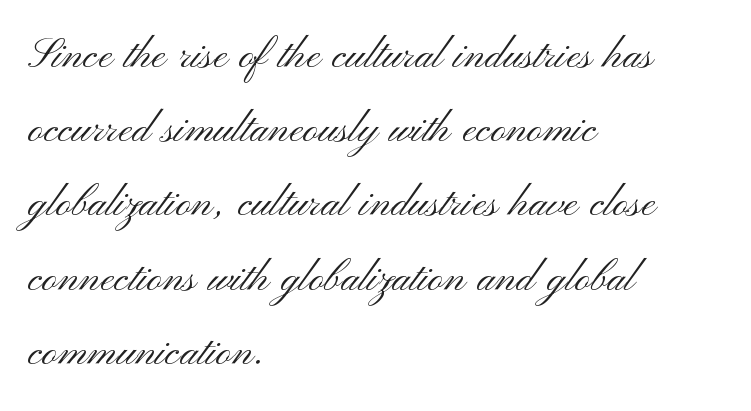
{"serif": "no", "bold": "no", "weight": "light", "width": "wide", "stroke_contrast": "medium", "x_height": "small", "monospaced": "no", "underline": "no", "align": "left", "line_spacing": "normal", "line_spacing_ratio": 1.4, "letter_spacing": "normal", "letter_spacing_em": 0.0, "glyph_px": 53}
